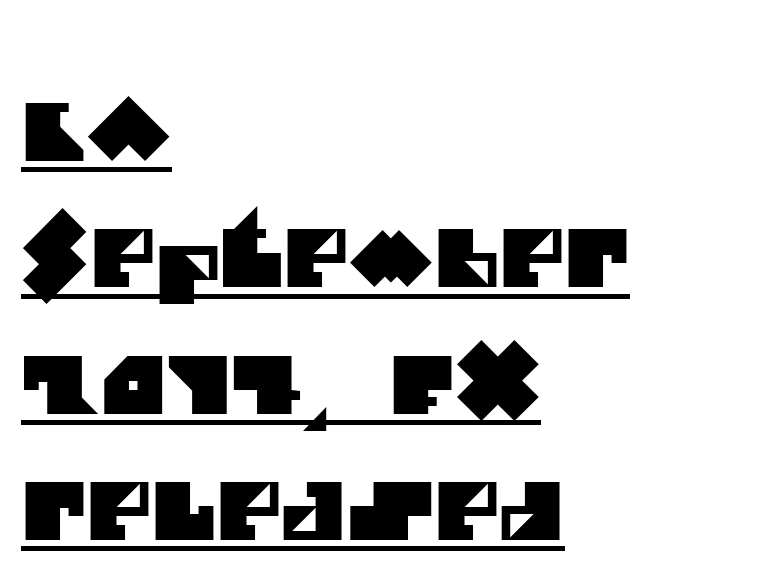
The image shows 79 px sans-serif type; set left-aligned, normal line spacing (1.6x), normal letter spacing, underlined; medium stroke contrast and a large x-height.
